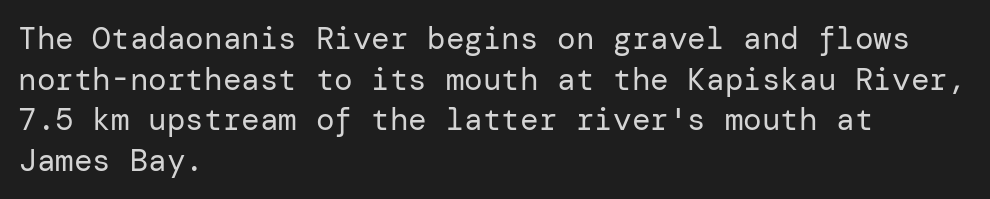
{"serif": "no", "italic": "no", "bold": "no", "weight": "regular", "width": "normal", "stroke_contrast": "low", "x_height": "medium", "underline": "no", "align": "left", "line_spacing": "normal", "line_spacing_ratio": 1.31, "letter_spacing": "normal", "letter_spacing_em": 0.0, "glyph_px": 31}
